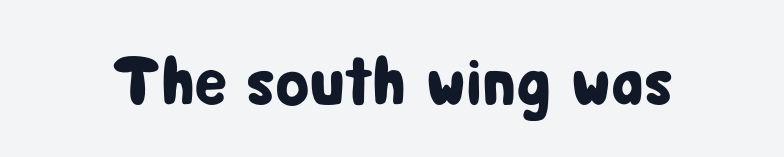
The image shows 68 px condensed sans-serif type, upright; set normal letter spacing, not underlined; low stroke contrast and a medium x-height.
